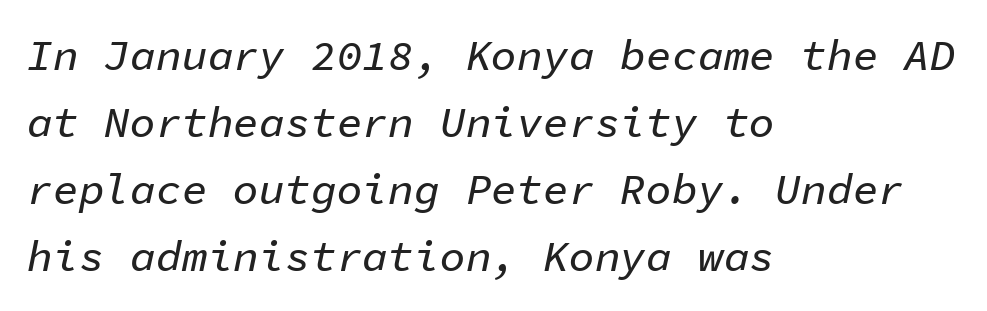
The image shows 43 px text type, italic (leaning right), monospaced; set left-aligned, normal line spacing (1.56x), normal letter spacing, not underlined; low stroke contrast and a medium x-height.
